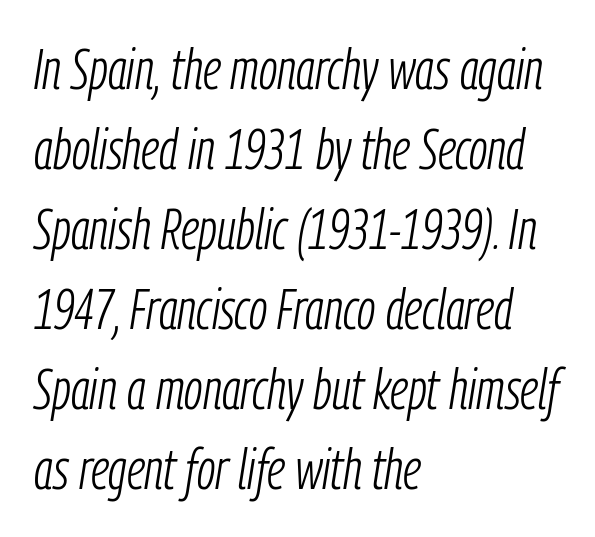
Q: Is the text bold? A: No.
Q: Is the text italic (slanted)? A: Yes, it leans right by about 9 degrees.
Q: Is the text underlined? A: No.
Q: How is the paragraph aligned? A: Left-aligned.
Q: Is the spacing between letters normal or unusually wide? A: Normal.
Q: Is the spacing between lines tight, normal or loose? A: Normal.
Q: Width (condensed, normal, or wide)? A: Condensed.
Q: Stroke contrast? A: Low.
Q: x-height? A: Medium.
Q: Monospaced? A: No.
